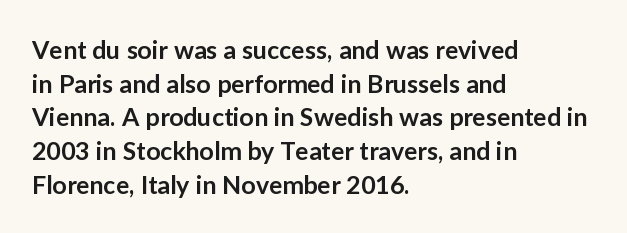
Is there any slant? The stems are plumb. Only glyphs here, with clear space below each row. A fair bit of extra ink — the face is semibold, not bold. Honestly, the row spacing looks completely unremarkable. These lines stack with their left ends in a neat column.
